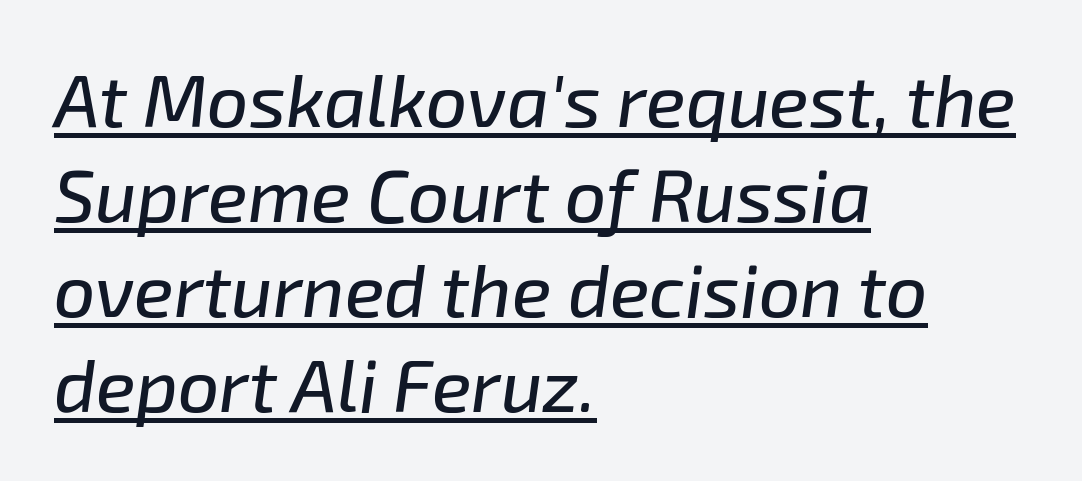
Rendered with sloped, italic letterforms. The string is rendered with underlining switched on. Reading down the column, the eye jumps a familiar distance to each next line. Caption: multi-line text, flush left, ragged right.
